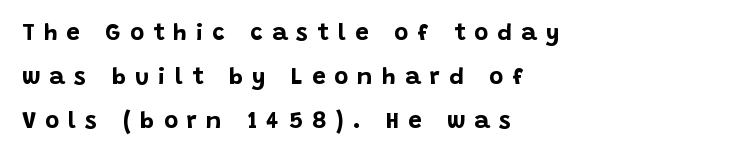
{"italic": "no", "bold": "yes", "underline": "no", "align": "left", "line_spacing_ratio": 1.83, "letter_spacing": "wide", "letter_spacing_em": 0.38, "glyph_px": 24}
